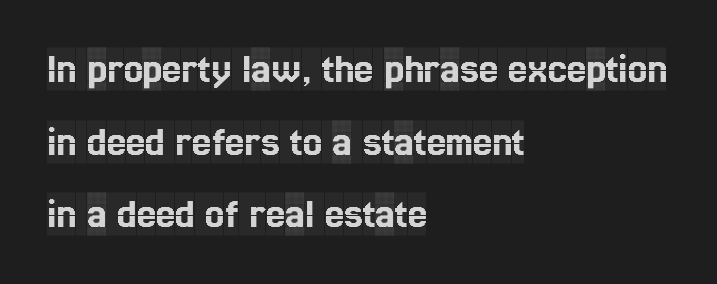
The image shows 43 px condensed serif type, upright; set left-aligned, normal line spacing (1.69x), normal letter spacing, not underlined; a large x-height.
